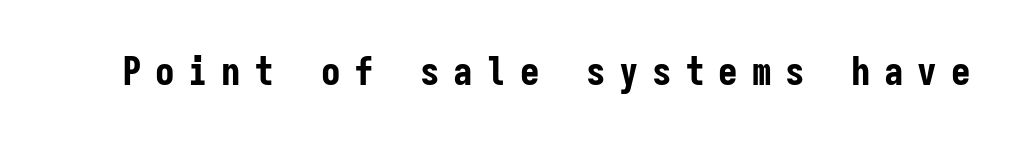
{"serif": "no", "italic": "no", "bold": "yes", "weight": "bold", "width": "condensed", "stroke_contrast": "low", "x_height": "medium", "monospaced": "yes", "underline": "no", "letter_spacing": "wide", "letter_spacing_em": 0.35, "glyph_px": 39}
